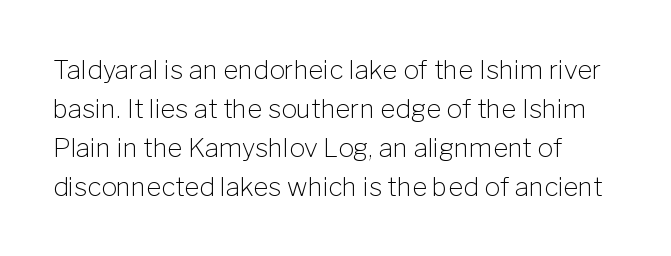
The image shows 26 px text type, upright; set normal line spacing (1.5x), normal letter spacing, not underlined.
